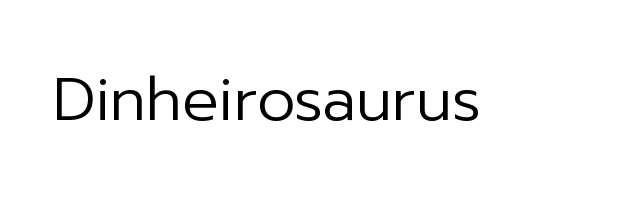
Q: Is the text bold? A: No.
Q: Is the text italic (slanted)? A: No, it is upright.
Q: Is the typeface a serif or a sans-serif typeface? A: Sans-serif.
Q: Is the text underlined? A: No.
Q: Is the spacing between letters normal or unusually wide? A: Normal.
Q: Width (condensed, normal, or wide)? A: Normal.
Q: Stroke contrast? A: Low.
Q: x-height? A: Medium.
Q: Monospaced? A: No.
